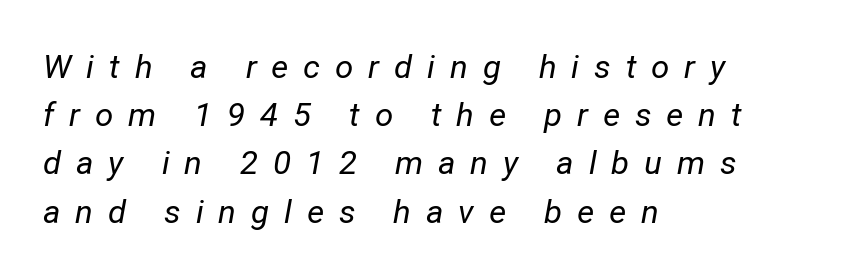
Q: Is the text bold? A: No.
Q: Is the text italic (slanted)? A: Yes, it leans right by about 12 degrees.
Q: Is the text underlined? A: No.
Q: How is the paragraph aligned? A: Left-aligned.
Q: Is the spacing between letters normal or unusually wide? A: Unusually wide.
Q: Is the spacing between lines tight, normal or loose? A: Normal.
Q: Width (condensed, normal, or wide)? A: Normal.
Q: Stroke contrast? A: Low.
Q: x-height? A: Medium.
Q: Monospaced? A: No.
